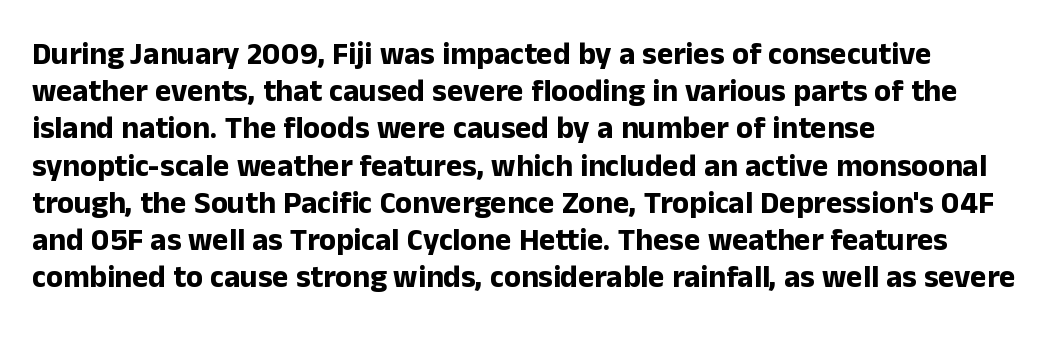
Q: Is the text bold? A: Yes.
Q: Is the text italic (slanted)? A: No, it is upright.
Q: Is the typeface a serif or a sans-serif typeface? A: Sans-serif.
Q: Is the text underlined? A: No.
Q: How is the paragraph aligned? A: Left-aligned.
Q: Is the spacing between letters normal or unusually wide? A: Normal.
Q: Width (condensed, normal, or wide)? A: Normal.
Q: Stroke contrast? A: Low.
Q: x-height? A: Medium.
Q: Monospaced? A: No.
